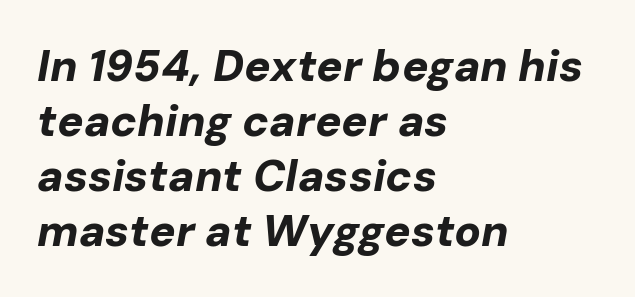
{"italic": "yes", "lean": "right", "slant_degrees": 10, "bold": "yes", "weight": "bold", "width": "normal", "stroke_contrast": "low", "x_height": "medium", "monospaced": "no", "underline": "no", "align": "left", "line_spacing": "normal", "line_spacing_ratio": 1.25, "letter_spacing": "normal", "letter_spacing_em": 0.0, "glyph_px": 44}
